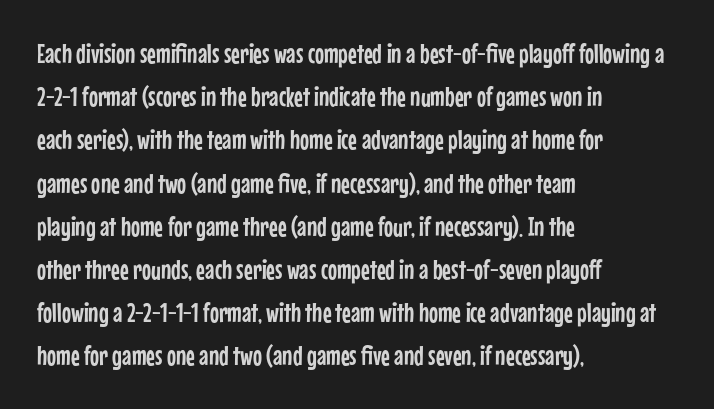
Anything drawn beneath the words? Only blank space. In terms of letterspacing, this is plain default setting. No italicization has been applied; the sample stays upright. The block of text has a typical density, with ordinary space between rows. Horizontal alignment here is leftward, the default for most running prose.
